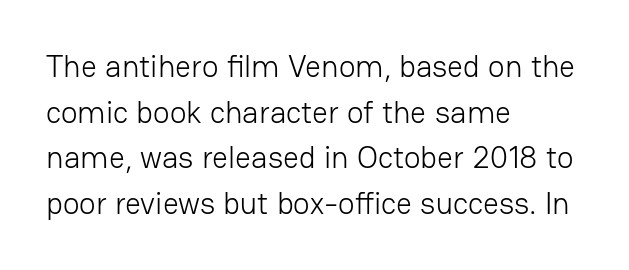
Q: Is the text bold? A: No.
Q: Is the text italic (slanted)? A: No, it is upright.
Q: Is the typeface a serif or a sans-serif typeface? A: Sans-serif.
Q: Is the text underlined? A: No.
Q: How is the paragraph aligned? A: Left-aligned.
Q: Is the spacing between letters normal or unusually wide? A: Normal.
Q: Is the spacing between lines tight, normal or loose? A: Normal.
Q: Width (condensed, normal, or wide)? A: Normal.
Q: Stroke contrast? A: Low.
Q: x-height? A: Medium.
Q: Monospaced? A: No.
